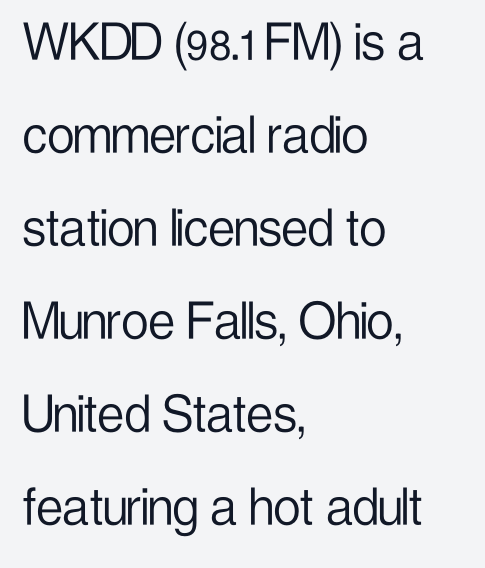
Regarding leading, the lines here are spaced in the standard way. Think of a printed novel: that variable character pitch is what you see here. The setting favours the left margin, as ordinary paragraphs usually do. Nothing heavy about these letters — not bold at all.
